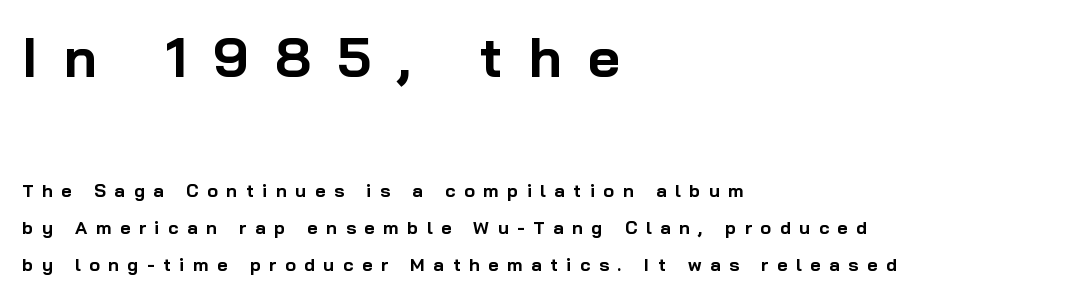
Q: Is the text bold? A: Yes.
Q: Is the text italic (slanted)? A: No, it is upright.
Q: Is the typeface a serif or a sans-serif typeface? A: Sans-serif.
Q: Is the text underlined? A: No.
Q: How is the paragraph aligned? A: Left-aligned.
Q: Is the spacing between letters normal or unusually wide? A: Unusually wide.
Q: Is the spacing between lines tight, normal or loose? A: Loose.
Q: Which block of text is set in a larger size, the first (top) or the second (bottom)? A: The first (top) one.
Q: Width (condensed, normal, or wide)? A: Normal.
Q: Stroke contrast? A: Low.
Q: x-height? A: Medium.
Q: Monospaced? A: No.
